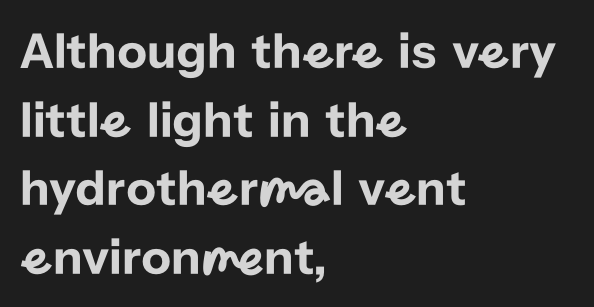
{"serif": "no", "italic": "no", "width": "normal", "stroke_contrast": "low", "x_height": "medium", "monospaced": "no", "underline": "no", "align": "left", "line_spacing": "normal", "line_spacing_ratio": 1.32, "letter_spacing": "normal", "letter_spacing_em": 0.0, "glyph_px": 52}
